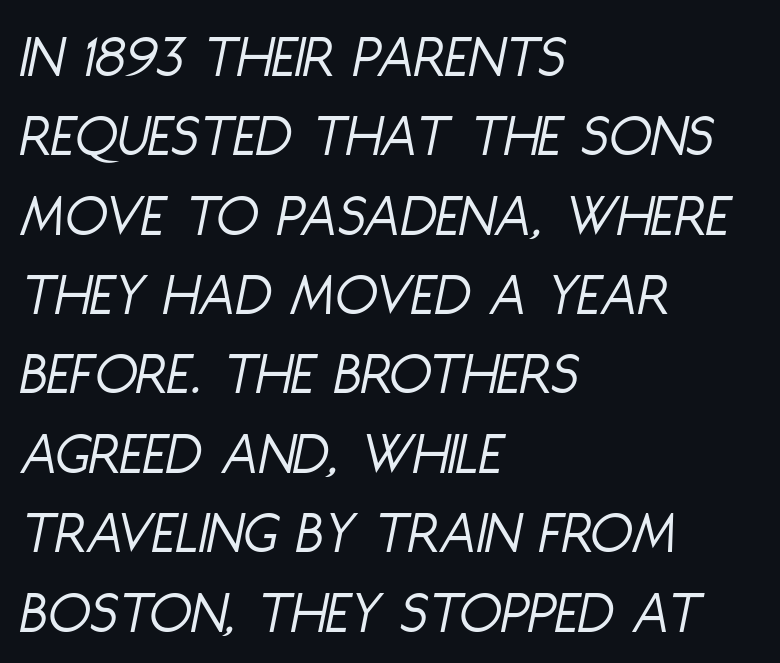
The image shows 62 px light, condensed type, italic (leaning right); set left-aligned, normal line spacing (1.28x), normal letter spacing, not underlined; low stroke contrast and a large x-height.
